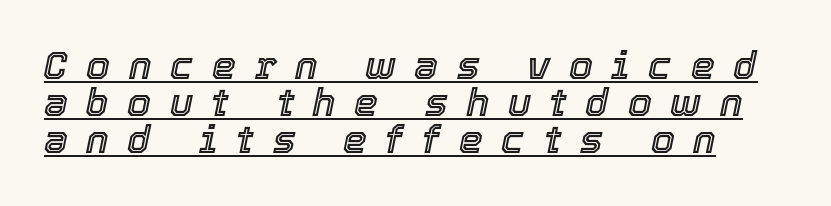
The image shows 38 px text type, italic (leaning right); set tight line spacing (0.98x), unusually wide letter spacing (+0.49 em), underlined; a medium x-height.
